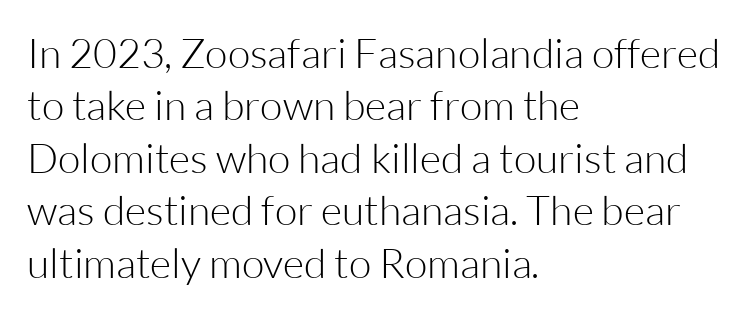
The image shows 41 px light sans-serif type, upright; set left-aligned, normal line spacing (1.28x), normal letter spacing, not underlined; low stroke contrast and a medium x-height.
